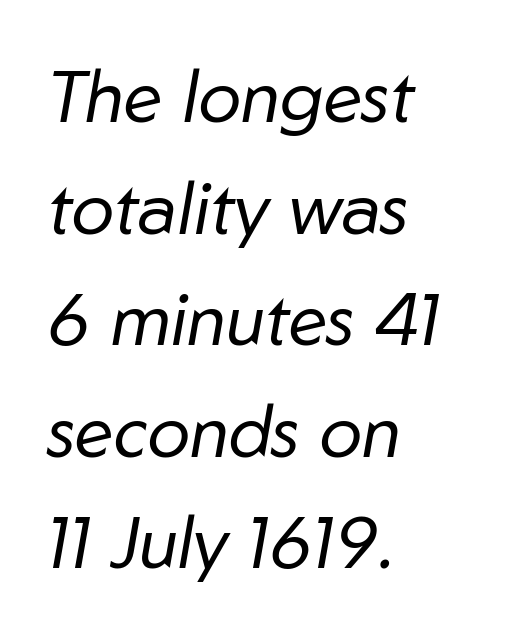
Does the copy run flush right? No — it runs flush left. Line spacing here is normal. The letters advance in unequal steps, a hallmark of proportional type. Would a proofreader flag this as italicized? Yes.
